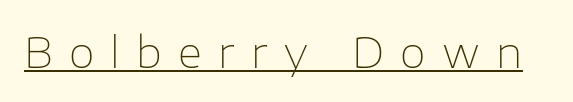
The image shows 42 px thin sans-serif type, upright; set unusually wide letter spacing (+0.39 em), underlined; low stroke contrast and a medium x-height.
